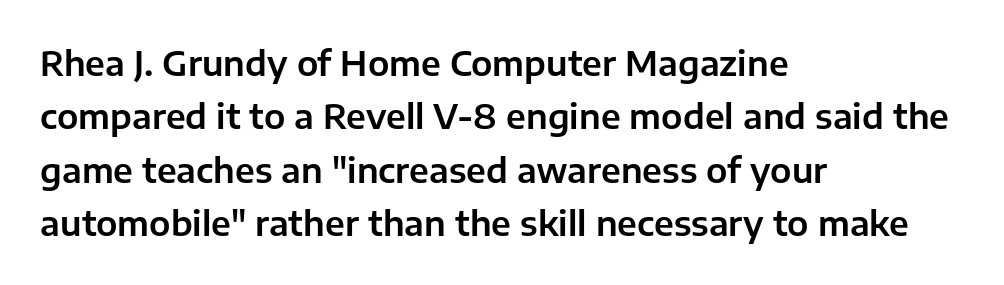
Q: Is the text italic (slanted)? A: No, it is upright.
Q: Is the typeface a serif or a sans-serif typeface? A: Sans-serif.
Q: Is the text underlined? A: No.
Q: How is the paragraph aligned? A: Left-aligned.
Q: Is the spacing between letters normal or unusually wide? A: Normal.
Q: Is the spacing between lines tight, normal or loose? A: Normal.
Q: Width (condensed, normal, or wide)? A: Normal.
Q: Stroke contrast? A: Low.
Q: x-height? A: Medium.
Q: Monospaced? A: No.
